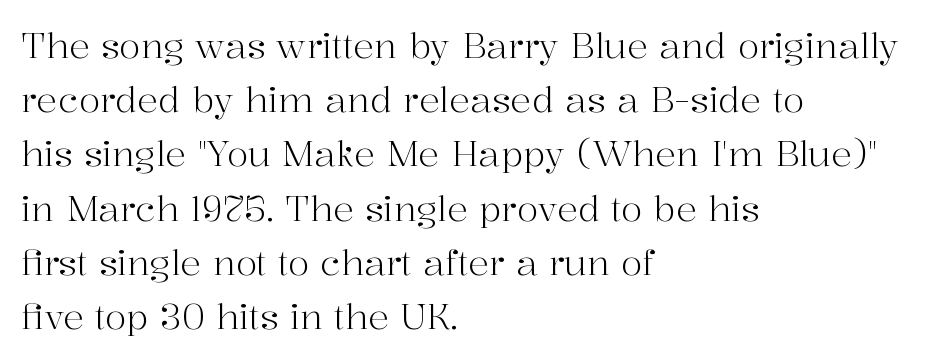
The face used here is proportionally spaced, like ordinary book or web type. Unbolded letterforms with no extra heft. Characters follow at the spacing the type designer built in. The lettering stays uniformly vertical, giving the passage a roman look. Underlining? Definitely not there.
